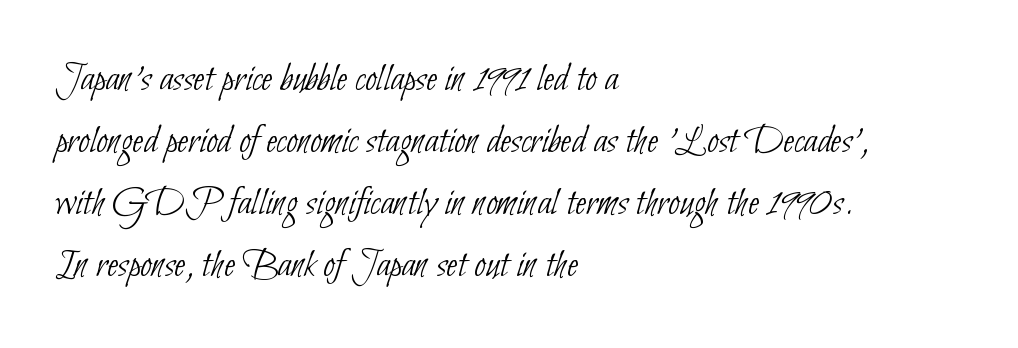
Q: Is the text bold? A: No.
Q: Is the typeface a serif or a sans-serif typeface? A: Sans-serif.
Q: Is the text underlined? A: No.
Q: How is the paragraph aligned? A: Left-aligned.
Q: Is the spacing between letters normal or unusually wide? A: Normal.
Q: Is the spacing between lines tight, normal or loose? A: Normal.
Q: Width (condensed, normal, or wide)? A: Condensed.
Q: Stroke contrast? A: Low.
Q: x-height? A: Small.
Q: Monospaced? A: No.
